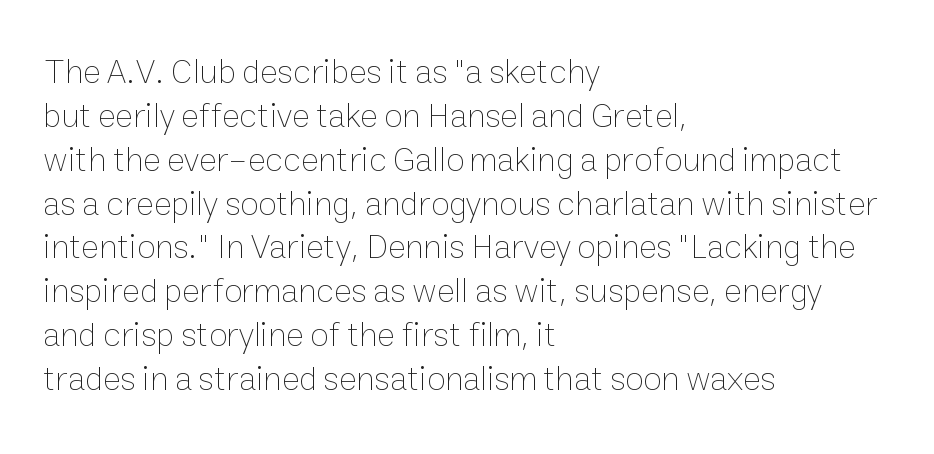
Every character sits straight up, as roman type does. Varying glyph widths throughout — classic text-font behaviour. These lines sit exactly where default settings would place them. Caption: standard tracking, unaltered.
